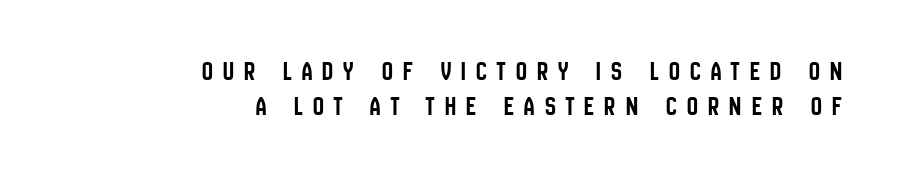
{"italic": "no", "underline": "no", "align": "right", "line_spacing": "normal", "line_spacing_ratio": 1.3, "letter_spacing": "wide", "letter_spacing_em": 0.38, "glyph_px": 27}
